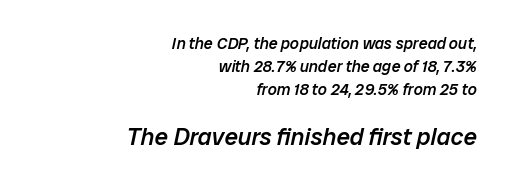
The image shows 24 px text type, italic (leaning right); set right-aligned, normal line spacing (1.44x), normal letter spacing, not underlined; the second (bottom) block is 1.5x larger.
